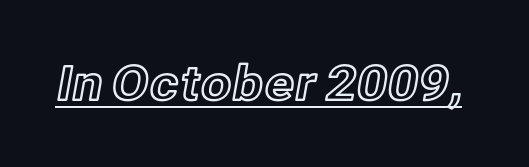
Q: Is the text italic (slanted)? A: Yes.
Q: Is the text underlined? A: Yes.
Q: Is the spacing between letters normal or unusually wide? A: Normal.
Q: Width (condensed, normal, or wide)? A: Normal.
Q: x-height? A: Medium.
Q: Monospaced? A: No.
